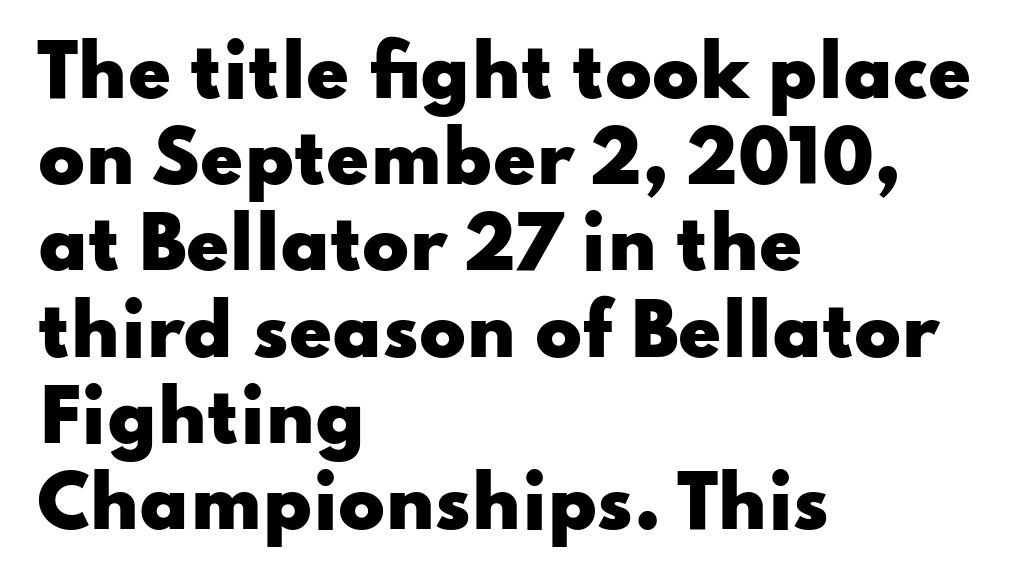
Q: Is the text bold? A: Yes.
Q: Is the text italic (slanted)? A: No, it is upright.
Q: Is the typeface a serif or a sans-serif typeface? A: Sans-serif.
Q: Is the text underlined? A: No.
Q: How is the paragraph aligned? A: Left-aligned.
Q: Is the spacing between letters normal or unusually wide? A: Normal.
Q: Is the spacing between lines tight, normal or loose? A: Normal.
Q: Width (condensed, normal, or wide)? A: Wide.
Q: Stroke contrast? A: Low.
Q: x-height? A: Small.
Q: Monospaced? A: No.
